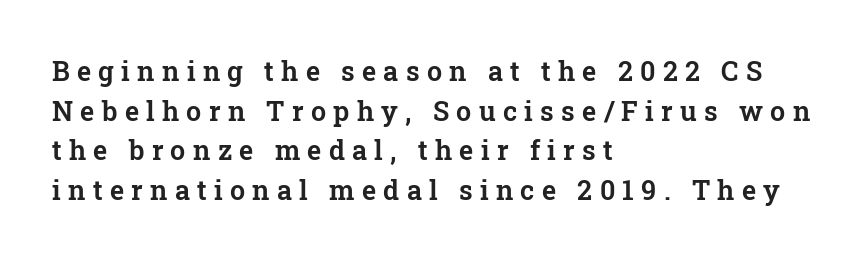
The image shows 27 px text type, upright; set left-aligned, normal line spacing (1.47x), unusually wide letter spacing (+0.27 em), not underlined.
